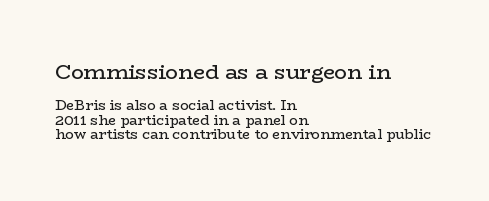
The image shows 21 px text type, upright; set left-aligned, tight line spacing (1.05x), normal letter spacing, not underlined; the first (top) block is 1.5x larger.
